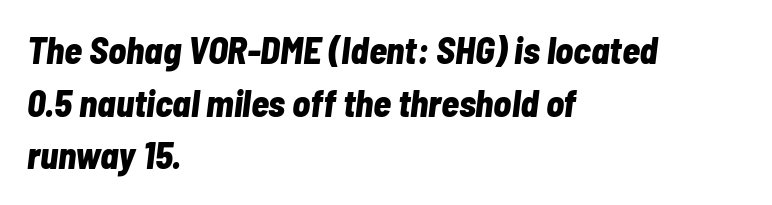
Q: Is the text bold? A: Yes.
Q: Is the text italic (slanted)? A: Yes, it leans right by about 7 degrees.
Q: Is the text underlined? A: No.
Q: How is the paragraph aligned? A: Left-aligned.
Q: Is the spacing between letters normal or unusually wide? A: Normal.
Q: Is the spacing between lines tight, normal or loose? A: Normal.
Q: Width (condensed, normal, or wide)? A: Condensed.
Q: Stroke contrast? A: Low.
Q: x-height? A: Medium.
Q: Monospaced? A: No.
